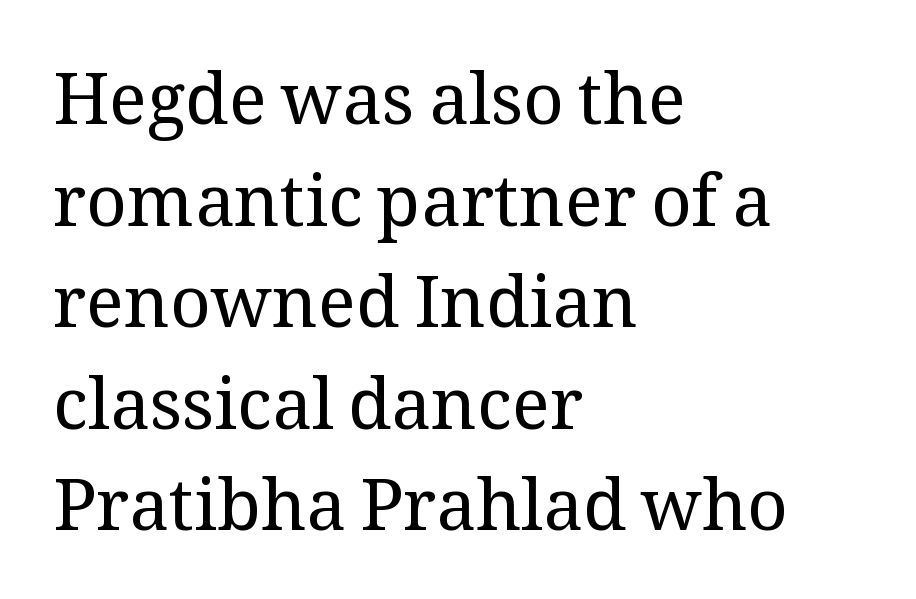
Q: Is the text bold? A: No.
Q: Is the text italic (slanted)? A: No, it is upright.
Q: Is the typeface a serif or a sans-serif typeface? A: Serif.
Q: Is the text underlined? A: No.
Q: How is the paragraph aligned? A: Left-aligned.
Q: Is the spacing between letters normal or unusually wide? A: Normal.
Q: Is the spacing between lines tight, normal or loose? A: Normal.
Q: Width (condensed, normal, or wide)? A: Normal.
Q: Stroke contrast? A: Medium.
Q: x-height? A: Medium.
Q: Monospaced? A: No.
